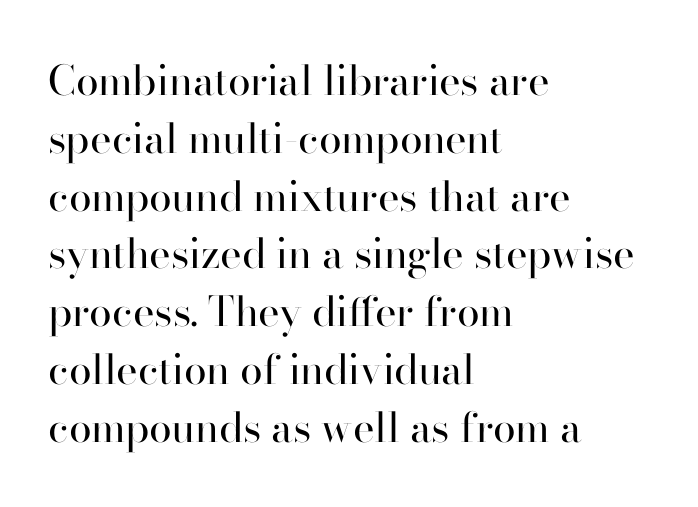
The image shows 41 px regular-weight serif type, upright; set left-aligned, normal line spacing (1.41x), normal letter spacing, not underlined; high stroke contrast and a small x-height.
